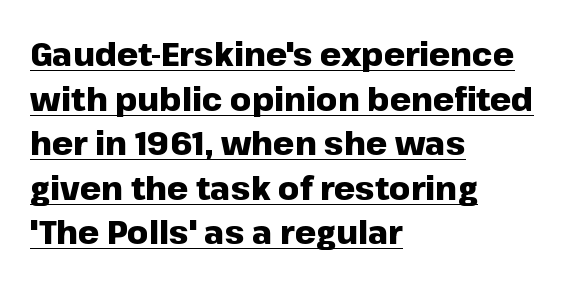
The image shows 33 px heavy sans-serif type, upright; set left-aligned, normal line spacing (1.35x), normal letter spacing, underlined; low stroke contrast and a medium x-height.
